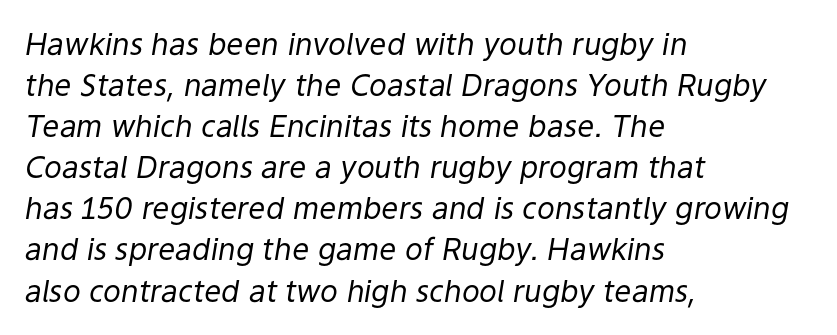
Q: Is the text bold? A: No.
Q: Is the text italic (slanted)? A: Yes, it leans right by about 9 degrees.
Q: Is the text underlined? A: No.
Q: How is the paragraph aligned? A: Left-aligned.
Q: Is the spacing between letters normal or unusually wide? A: Normal.
Q: Is the spacing between lines tight, normal or loose? A: Normal.
Q: Width (condensed, normal, or wide)? A: Normal.
Q: Stroke contrast? A: Low.
Q: x-height? A: Medium.
Q: Monospaced? A: No.
